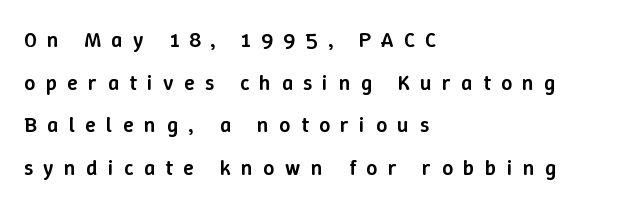
The image shows 22 px text type, upright; set left-aligned, loose line spacing (1.94x), unusually wide letter spacing (+0.47 em), not underlined.
